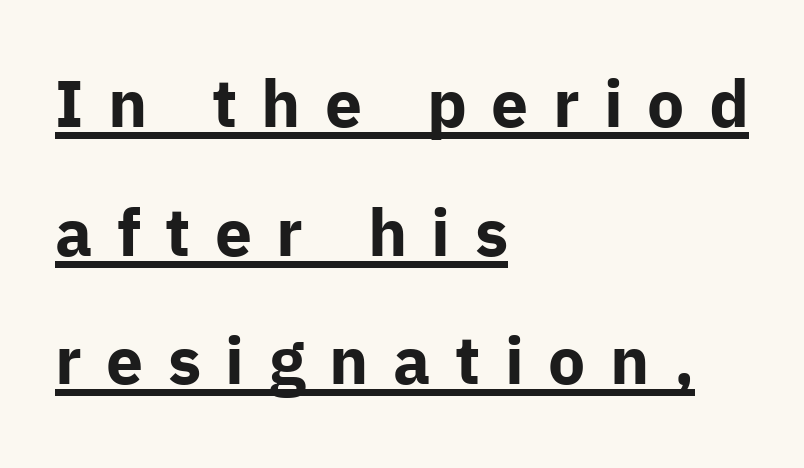
The image shows 66 px bold sans-serif type, upright; set left-aligned, loose line spacing (1.95x), unusually wide letter spacing (+0.37 em), underlined; low stroke contrast and a medium x-height.
